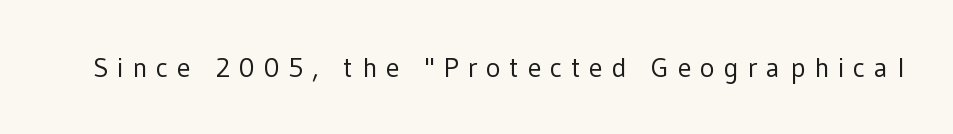
{"serif": "no", "italic": "no", "bold": "no", "weight": "regular", "width": "normal", "stroke_contrast": "low", "x_height": "medium", "monospaced": "no", "underline": "no", "letter_spacing": "wide", "letter_spacing_em": 0.31, "glyph_px": 28}
